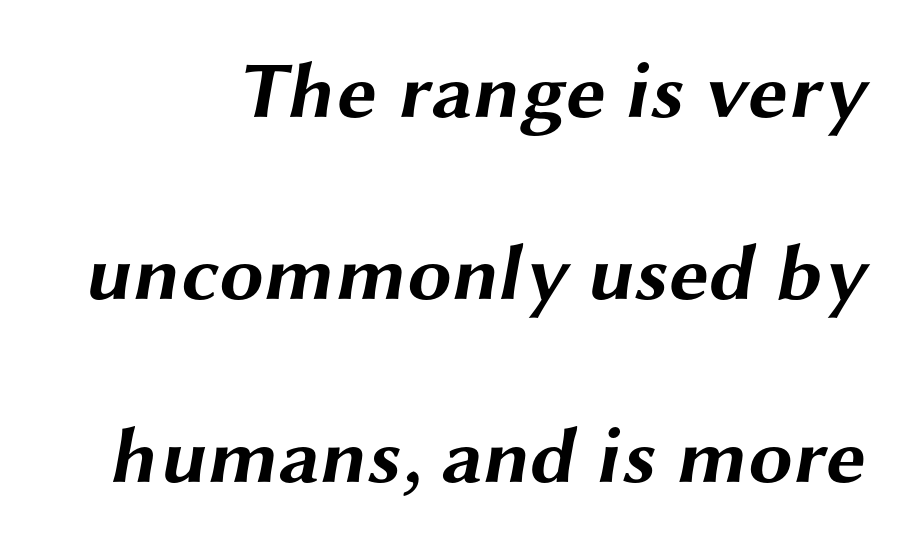
Does the type have serifs? No, each stem ends abruptly. Each new line begins a long way beneath the previous one. The passage is arranged like a letterhead date or caption credit — flush right. Looks like regular typesetting: each glyph gets only the width it needs. This sample uses plain, unmodified letter spacing. Strokes here are thick enough to call this a true bold.
